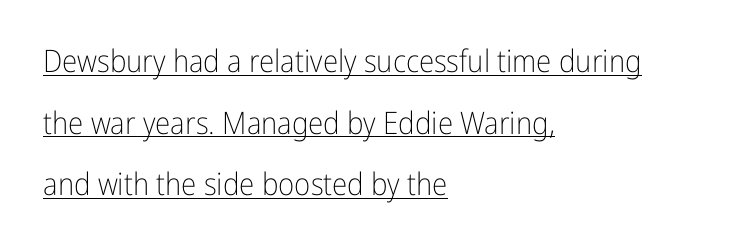
The image shows 31 px light, condensed sans-serif type, upright; set left-aligned, loose line spacing (1.99x), normal letter spacing, underlined; low stroke contrast and a medium x-height.
